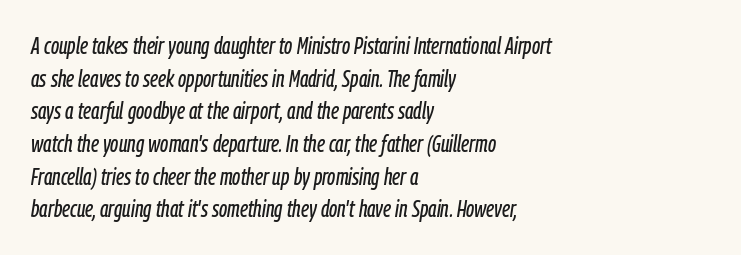
The rendering keeps characters at their native spacing. Tall strokes in this sample are angled rather than plumb. The paragraph shown leans on its left margin. Just letters on the line, the space beneath them empty.
